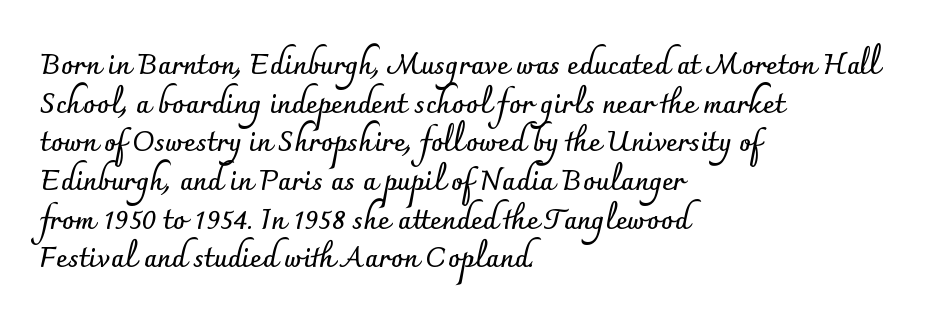
{"serif": "no", "bold": "yes", "weight": "semibold", "width": "normal", "stroke_contrast": "low", "x_height": "small", "monospaced": "no", "underline": "no", "align": "left", "line_spacing": "normal", "line_spacing_ratio": 1.38, "letter_spacing": "normal", "letter_spacing_em": 0.0, "glyph_px": 28}
